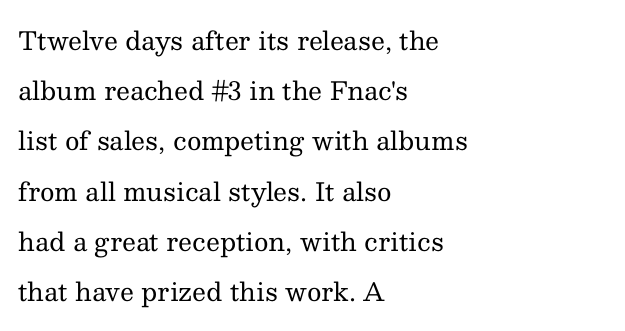
A bare baseline throughout the passage. Upright lettering throughout. Alignment: flush left. Quick note: interline space is abundant. No chunkiness to these letters — they're not bold. Each word holds together tightly as a unit, with standard inter-letter gaps.
